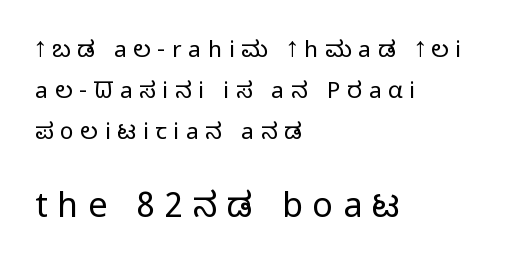
The image shows 34 px regular-weight, condensed sans-serif type, upright; set left-aligned, line spacing 1.78x, unusually wide letter spacing (+0.29 em), not underlined; the second (bottom) block is 1.48x larger; low stroke contrast and a large x-height.
